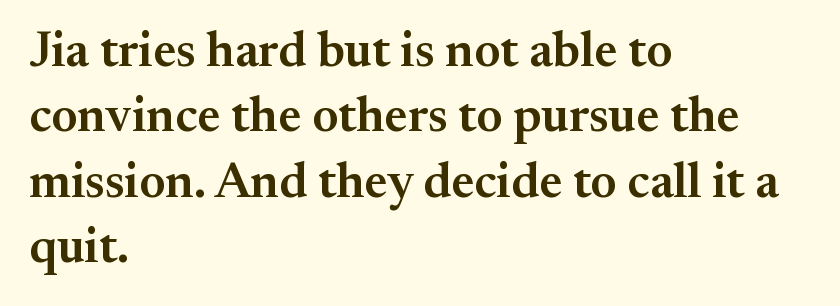
Every row of glyphs begins at an identical x-position on the left. Each letter's strokes conclude with small projecting serifs. Normally led — the rows are evenly, conventionally spaced. Varying glyph widths throughout — classic text-font behaviour. Typographic density is moderately raised because the face is semibold.
